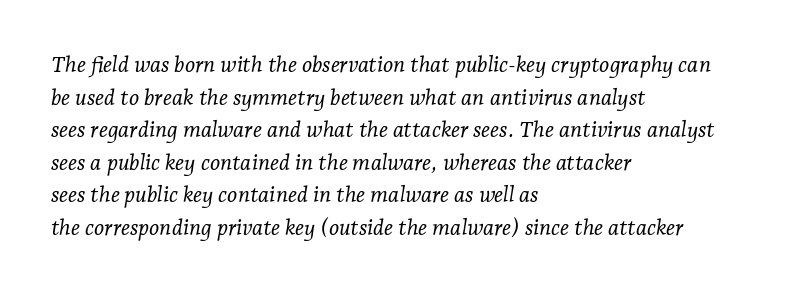
{"italic": "yes", "lean": "right", "slant_degrees": 7, "bold": "no", "underline": "no", "align": "left", "line_spacing": "normal", "line_spacing_ratio": 1.48, "letter_spacing": "normal", "letter_spacing_em": 0.0, "glyph_px": 22}
